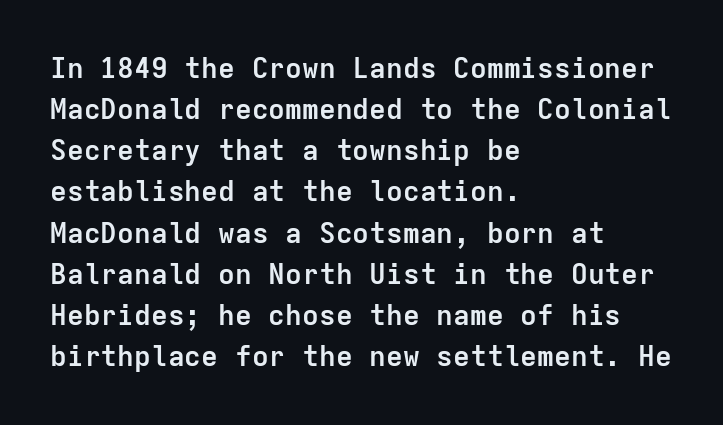
The strokes are fattened all the way to bold. The letters stand straight up with perfectly vertical stems. Here the designer chose a console-style face with uniform glyph widths. A normal amount of white space separates one row of letters from the next. These lines keep a tight, regular rhythm from letter to letter.
